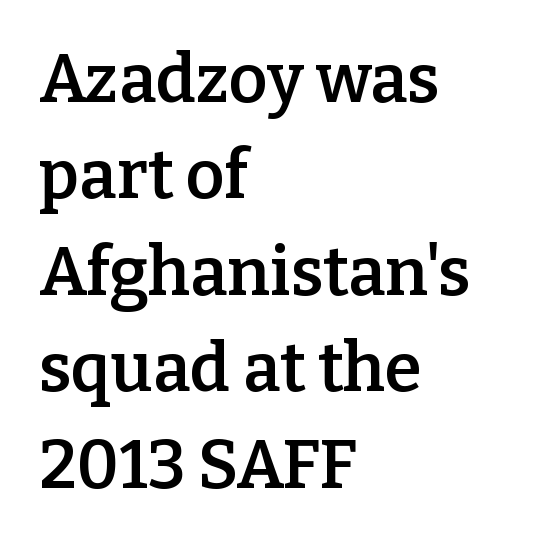
The image shows 67 px semibold serif type, upright; set left-aligned, normal line spacing (1.44x), normal letter spacing, not underlined; low stroke contrast and a medium x-height.
